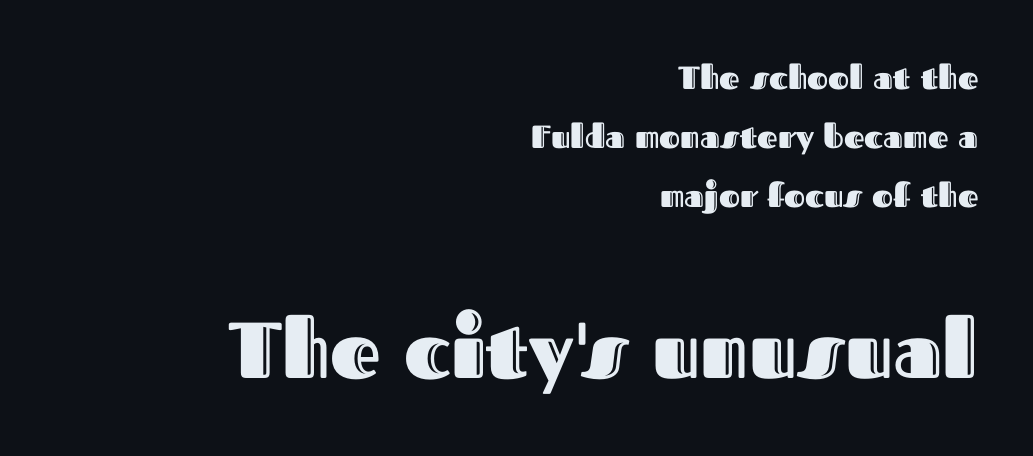
The tracking reads as untouched default to a designer's eye. The type sits square on the baseline with zero lean. Varying glyph widths throughout — classic text-font behaviour. Does the bottom block carry the larger type? Yes, it does. Glance below the letters and you will spot only blank space. This sample is right-justified, so line beginnings fall wherever the words allow.
